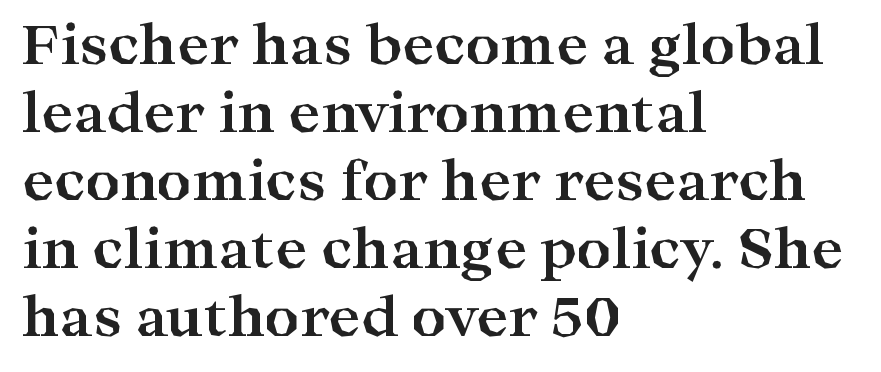
The image shows 54 px bold, wide serif type, upright; set left-aligned, normal line spacing (1.26x), normal letter spacing, not underlined; high stroke contrast and a medium x-height.
